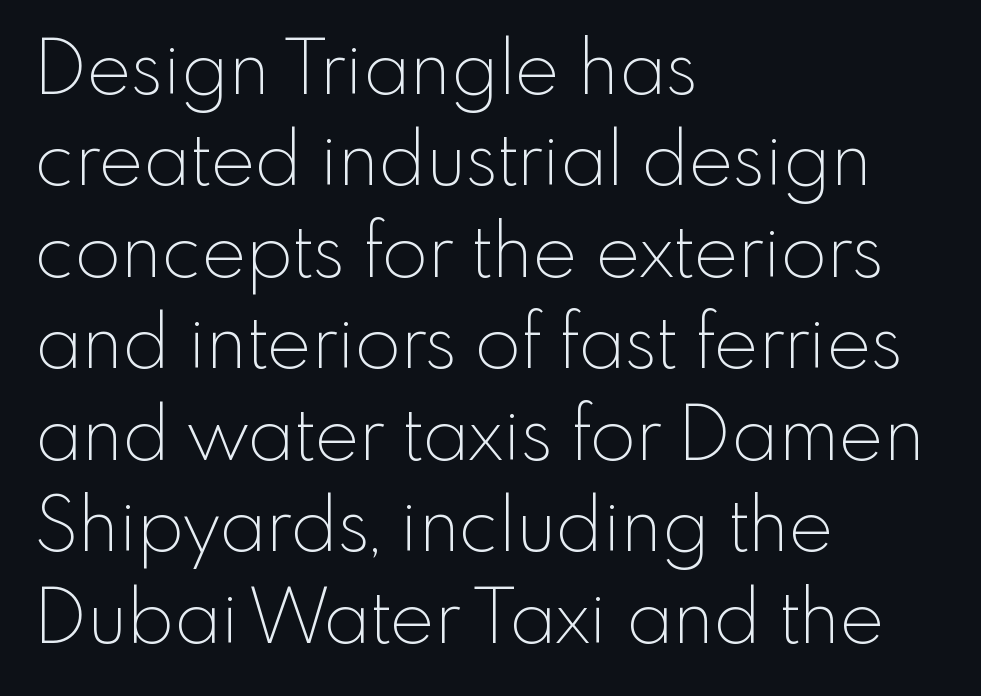
Does extra space separate the letters? No, they use regular spacing. No heavy texture on the line: the type isn't bold. This sample uses an upright cut, with every glyph sitting square on the baseline. The typesetter chose a ragged-right arrangement here. Beneath every word, the page is bare.
